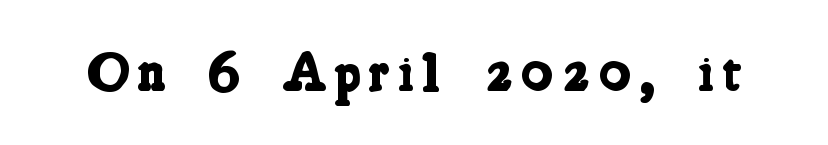
Q: Is the text bold? A: Yes.
Q: Is the typeface a serif or a sans-serif typeface? A: Serif.
Q: Is the text underlined? A: No.
Q: Width (condensed, normal, or wide)? A: Condensed.
Q: Stroke contrast? A: Low.
Q: x-height? A: Medium.
Q: Monospaced? A: No.
